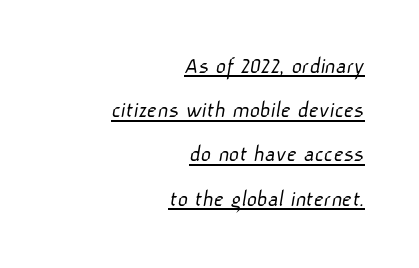
The image shows 25 px text type; set right-aligned, line spacing 1.77x, normal letter spacing, underlined.
